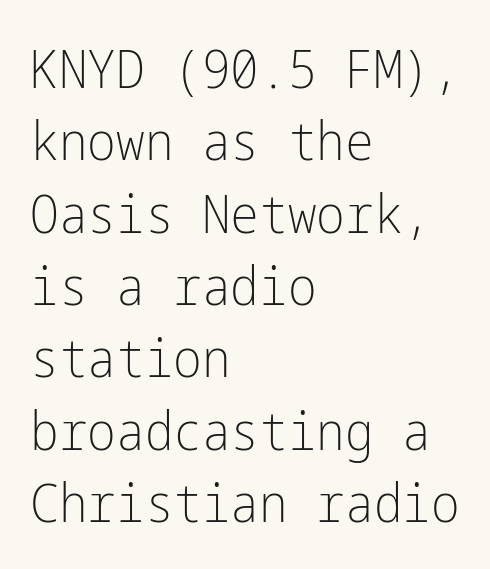
Q: Is the text bold? A: No.
Q: Is the text italic (slanted)? A: No, it is upright.
Q: Is the typeface a serif or a sans-serif typeface? A: Sans-serif.
Q: Is the text underlined? A: No.
Q: How is the paragraph aligned? A: Left-aligned.
Q: Is the spacing between letters normal or unusually wide? A: Normal.
Q: Is the spacing between lines tight, normal or loose? A: Normal.
Q: Width (condensed, normal, or wide)? A: Condensed.
Q: Stroke contrast? A: Low.
Q: x-height? A: Medium.
